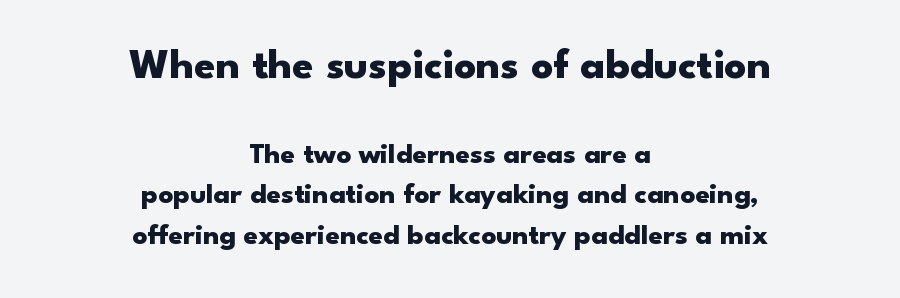
The type is set solid horizontally, with unmodified tracking. These lines are rendered in a variable-pitch font. The glyphs are unaccompanied by any horizontal stroke below them. Notice how descenders clear the ascenders below comfortably — that's standard leading. To sum up the face: it is a sans, with no serifs. Size hierarchy here favors the leading block over the trailing one.
